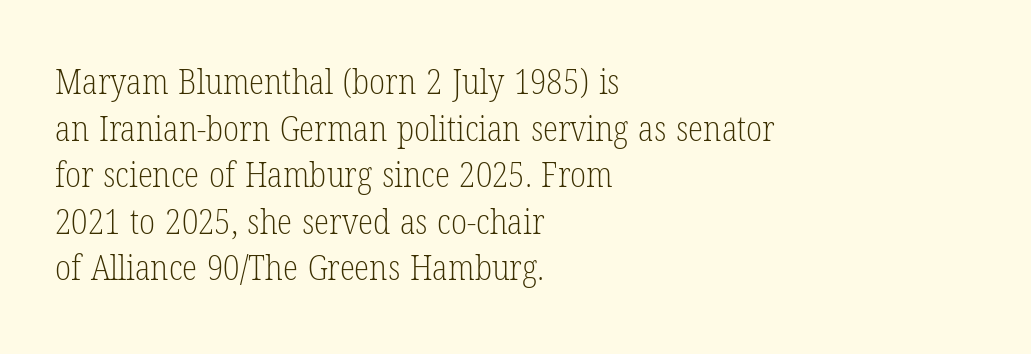
The image shows 35 px light, condensed serif type, upright; set left-aligned, normal line spacing (1.33x), normal letter spacing, not underlined; low stroke contrast and a medium x-height.
